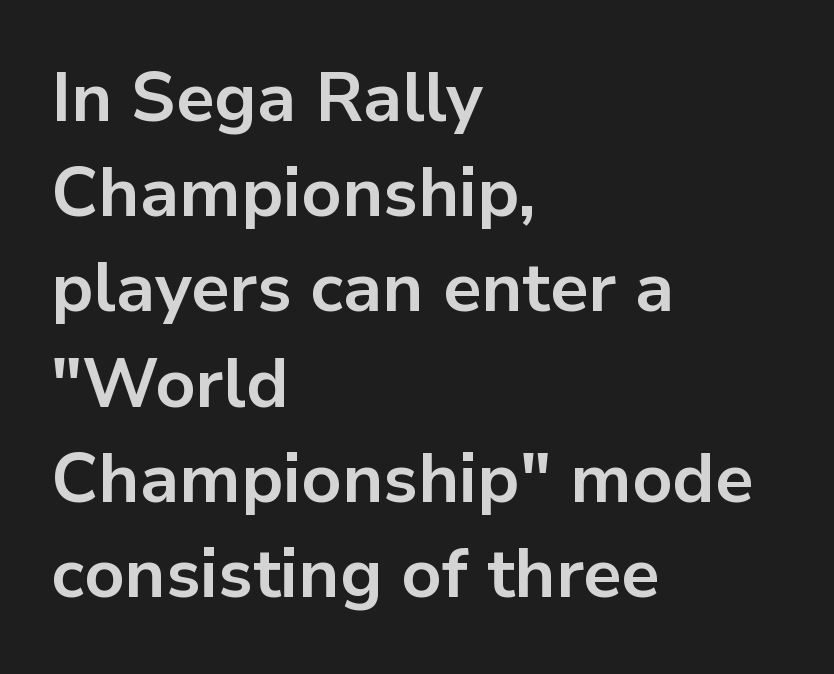
Q: Is the text bold? A: Yes.
Q: Is the text italic (slanted)? A: No, it is upright.
Q: Is the typeface a serif or a sans-serif typeface? A: Sans-serif.
Q: Is the text underlined? A: No.
Q: How is the paragraph aligned? A: Left-aligned.
Q: Is the spacing between letters normal or unusually wide? A: Normal.
Q: Is the spacing between lines tight, normal or loose? A: Normal.
Q: Width (condensed, normal, or wide)? A: Normal.
Q: Stroke contrast? A: Low.
Q: x-height? A: Medium.
Q: Monospaced? A: No.
